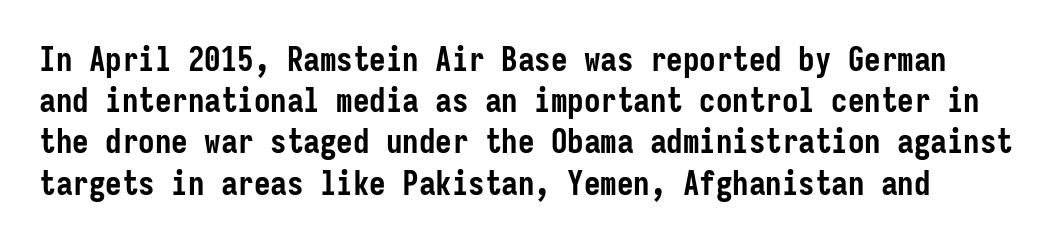
The image shows 33 px semibold, condensed sans-serif type, upright, monospaced; set normal line spacing (1.25x), normal letter spacing, not underlined; low stroke contrast and a medium x-height.
